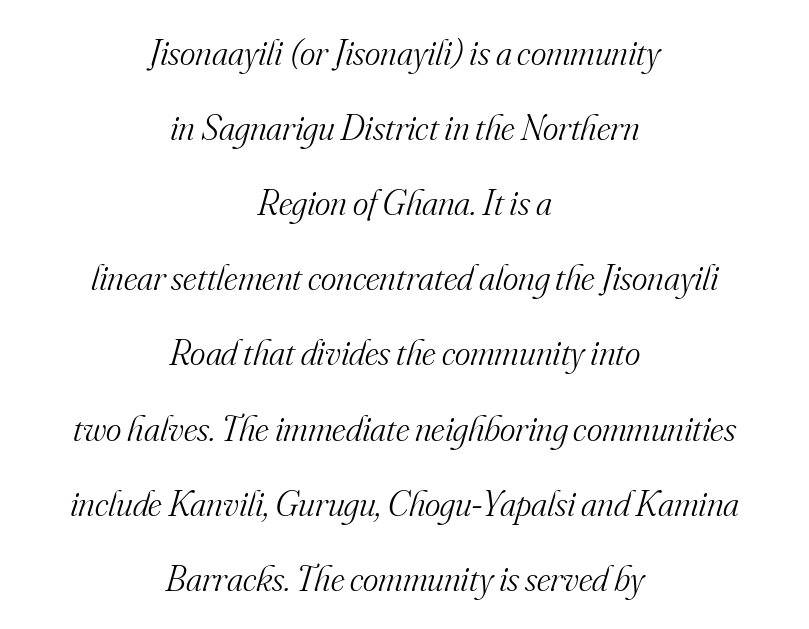
The image shows 37 px light serif type, italic (leaning right); set centered, loose line spacing (2.03x), normal letter spacing, not underlined; medium stroke contrast and a small x-height.
